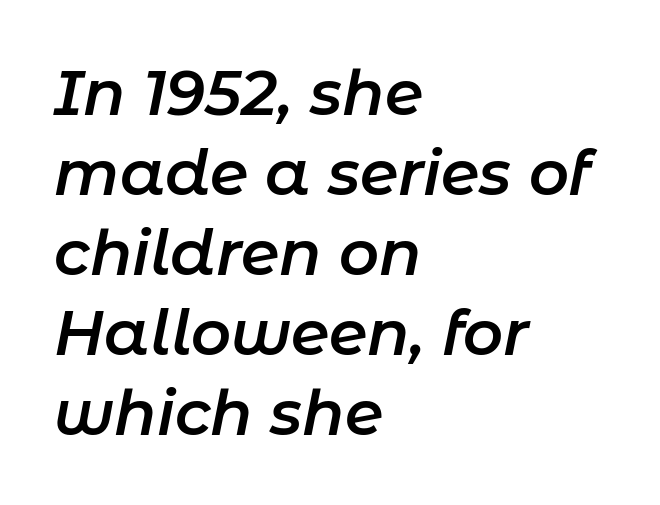
Q: Is the text bold? A: Semi-bold.
Q: Is the text italic (slanted)? A: Yes, it leans right by about 11 degrees.
Q: Is the text underlined? A: No.
Q: How is the paragraph aligned? A: Left-aligned.
Q: Is the spacing between letters normal or unusually wide? A: Normal.
Q: Is the spacing between lines tight, normal or loose? A: Normal.
Q: Width (condensed, normal, or wide)? A: Normal.
Q: Stroke contrast? A: Low.
Q: x-height? A: Medium.
Q: Monospaced? A: No.
